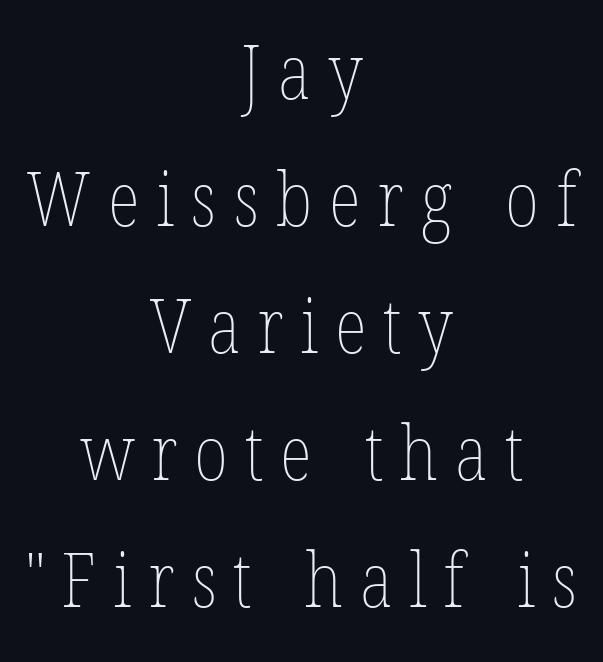
{"italic": "no", "bold": "no", "weight": "thin", "width": "condensed", "stroke_contrast": "low", "x_height": "medium", "monospaced": "no", "underline": "no", "align": "center", "line_spacing": "normal", "line_spacing_ratio": 1.67, "letter_spacing": "wide", "letter_spacing_em": 0.22, "glyph_px": 76}
